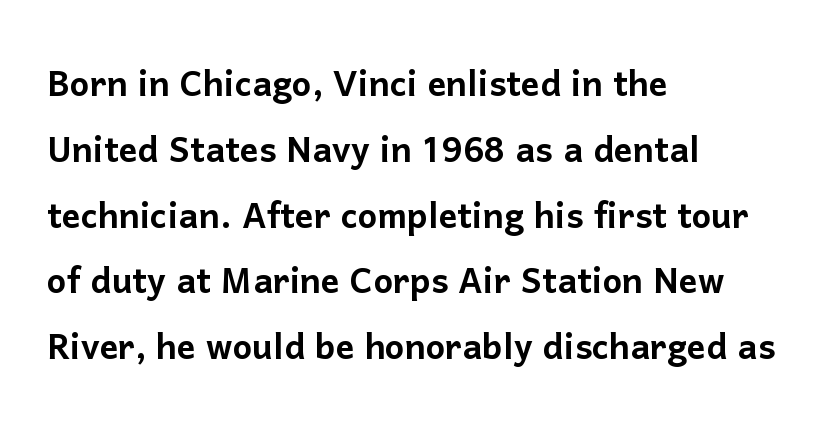
The block of text has a typical density, with ordinary space between rows. No italicization has been applied; the sample stays upright. The passage shown is typeset with a sans-serif family. Line beginnings align vertically; line endings do not. Students, note that the glyphs here touch the page at normal intervals. The space beneath each line is pristine and unruled.
